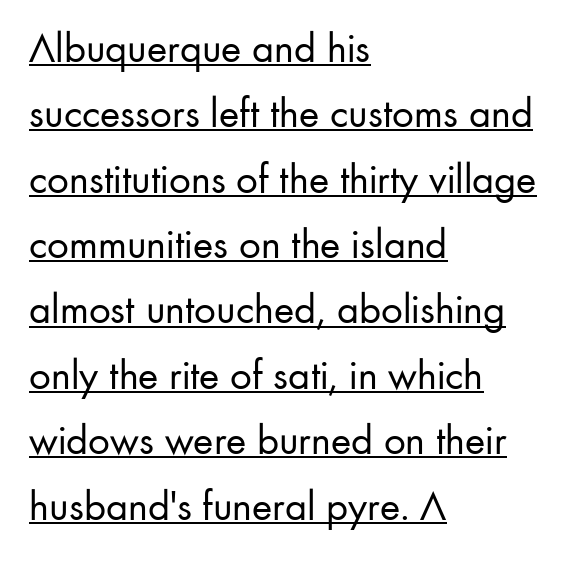
{"serif": "no", "italic": "no", "bold": "no", "weight": "regular", "width": "normal", "stroke_contrast": "low", "x_height": "small", "monospaced": "no", "underline": "yes", "align": "left", "line_spacing": "normal", "line_spacing_ratio": 1.52, "letter_spacing": "normal", "letter_spacing_em": 0.0, "glyph_px": 43}
